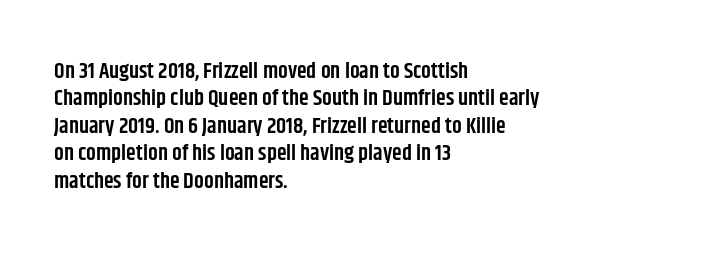
Horizontal bands of white between lines are of average thickness. The rendering keeps characters at their native spacing. The rendering anchors every line to the left-hand side. The type sits square on the baseline with zero lean.
